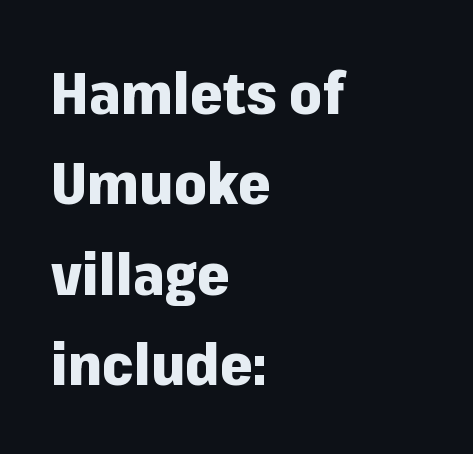
The designer went with a sans here, leaving each stem footless. A classic flush-left, rag-right setting is used for this passage. Line spacing here is normal. Stroke thickness is high; the sample reads as a true bold. This rendering leaves character spacing at its baseline value. Notice how the stems are strictly vertical — no italics here.
